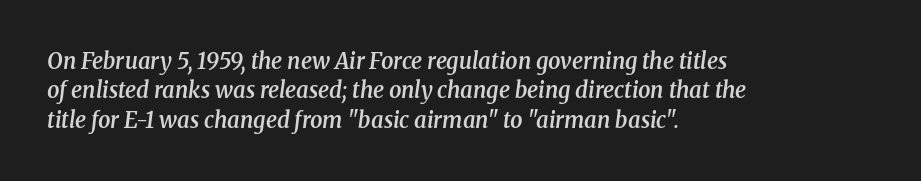
The image shows 22 px text type, italic (leaning right); set left-aligned, normal line spacing (1.34x), normal letter spacing, not underlined.
